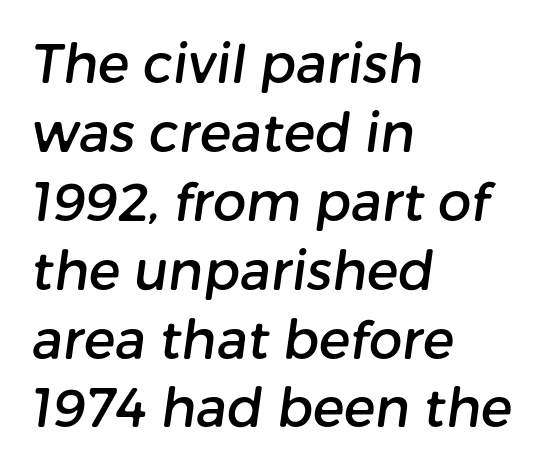
The image shows 53 px sans-serif type; set left-aligned, normal line spacing (1.3x), normal letter spacing, not underlined; low stroke contrast and a medium x-height.
